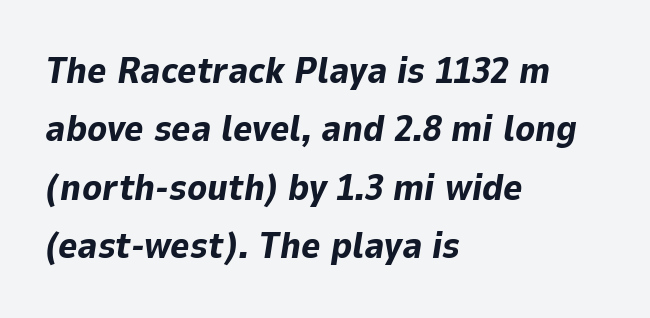
{"italic": "yes", "lean": "right", "slant_degrees": 9, "bold": "yes", "weight": "bold", "width": "normal", "stroke_contrast": "low", "x_height": "medium", "monospaced": "no", "underline": "no", "align": "left", "line_spacing": "normal", "line_spacing_ratio": 1.58, "letter_spacing": "normal", "letter_spacing_em": 0.0, "glyph_px": 37}
